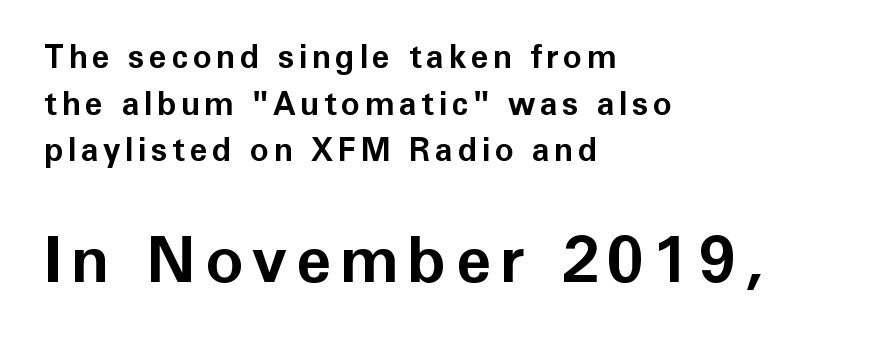
The image shows 64 px bold sans-serif type, upright; set left-aligned, normal line spacing (1.46x), not underlined; the second (bottom) block is 2.0x larger; low stroke contrast and a medium x-height.
